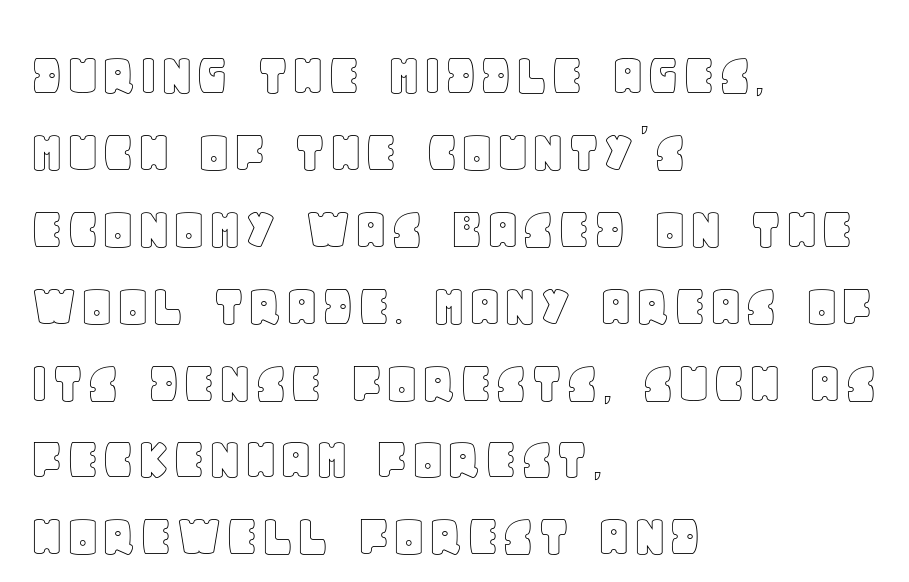
{"italic": "no", "width": "normal", "x_height": "large", "monospaced": "no", "underline": "no", "align": "left", "line_spacing_ratio": 1.24, "letter_spacing": "normal", "letter_spacing_em": 0.0, "glyph_px": 62}
